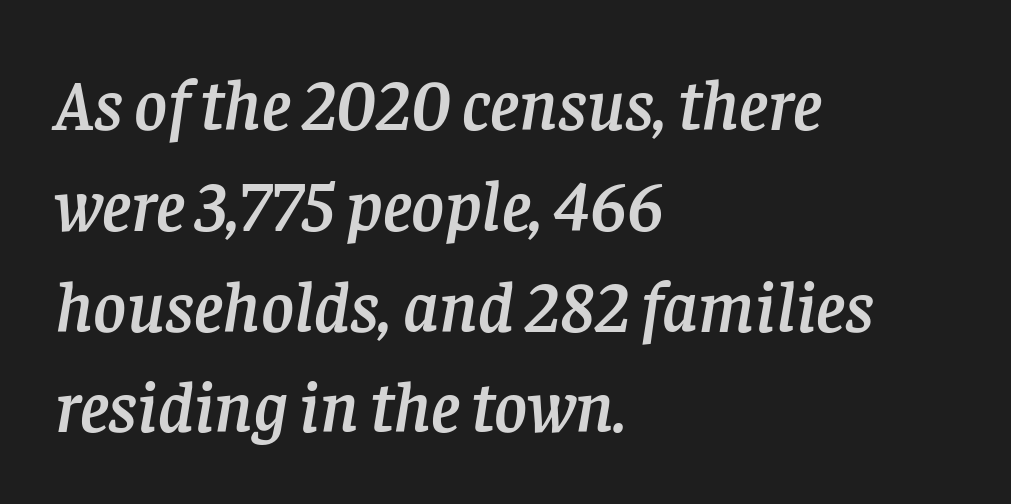
A normal amount of white space separates one row of letters from the next. Look at the bottom of the vertical strokes: they flare into serifs here. Anything drawn beneath the words? Only blank space. A typesetter would call this proportional, since set widths differ per character. These lines are set flush left with a ragged right edge.
